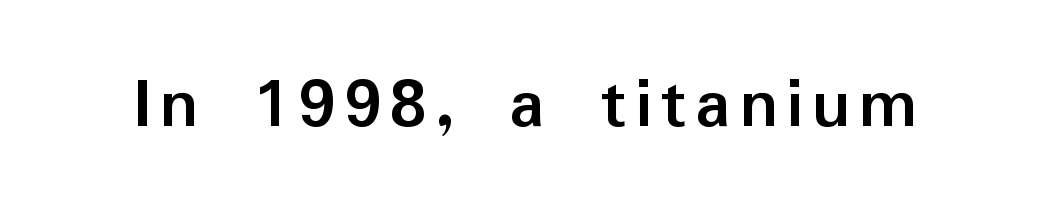
{"serif": "no", "italic": "no", "bold": "yes", "weight": "semibold", "width": "normal", "stroke_contrast": "low", "x_height": "medium", "monospaced": "no", "underline": "no", "glyph_px": 74}
